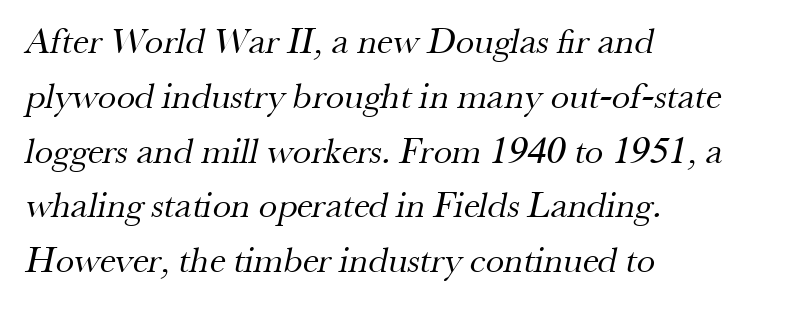
Q: Is the text bold? A: No.
Q: Is the typeface a serif or a sans-serif typeface? A: Serif.
Q: Is the text underlined? A: No.
Q: How is the paragraph aligned? A: Left-aligned.
Q: Is the spacing between letters normal or unusually wide? A: Normal.
Q: Is the spacing between lines tight, normal or loose? A: Normal.
Q: Width (condensed, normal, or wide)? A: Normal.
Q: Stroke contrast? A: Medium.
Q: x-height? A: Small.
Q: Monospaced? A: No.
